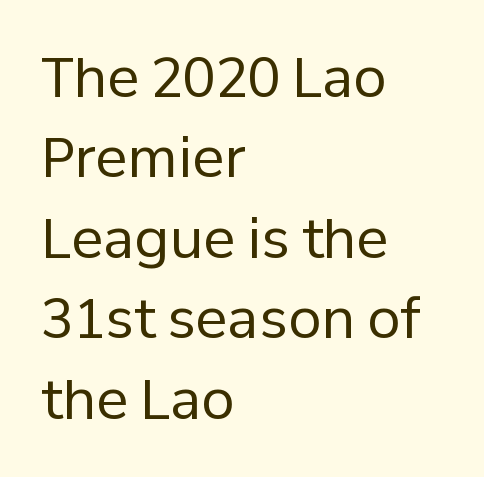
The space beneath each line is pristine and unruled. A typesetter would label this face a sans. These lines are rendered in a variable-pitch font. The tracking reads as untouched default to a designer's eye. Quick note: interline space is typical. Notice how the stems are strictly vertical — no italics here.
